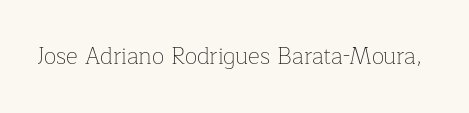
{"italic": "no", "bold": "no", "underline": "no", "letter_spacing": "normal", "letter_spacing_em": 0.0, "glyph_px": 23}
